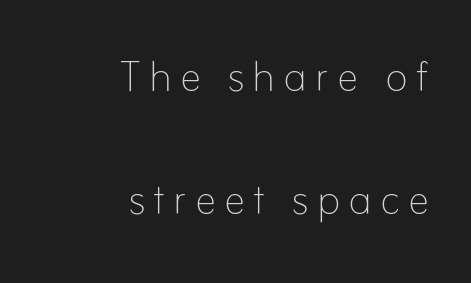
The image shows 54 px thin type, upright; set right-aligned, loose line spacing (2.27x), not underlined; low stroke contrast and a small x-height.
